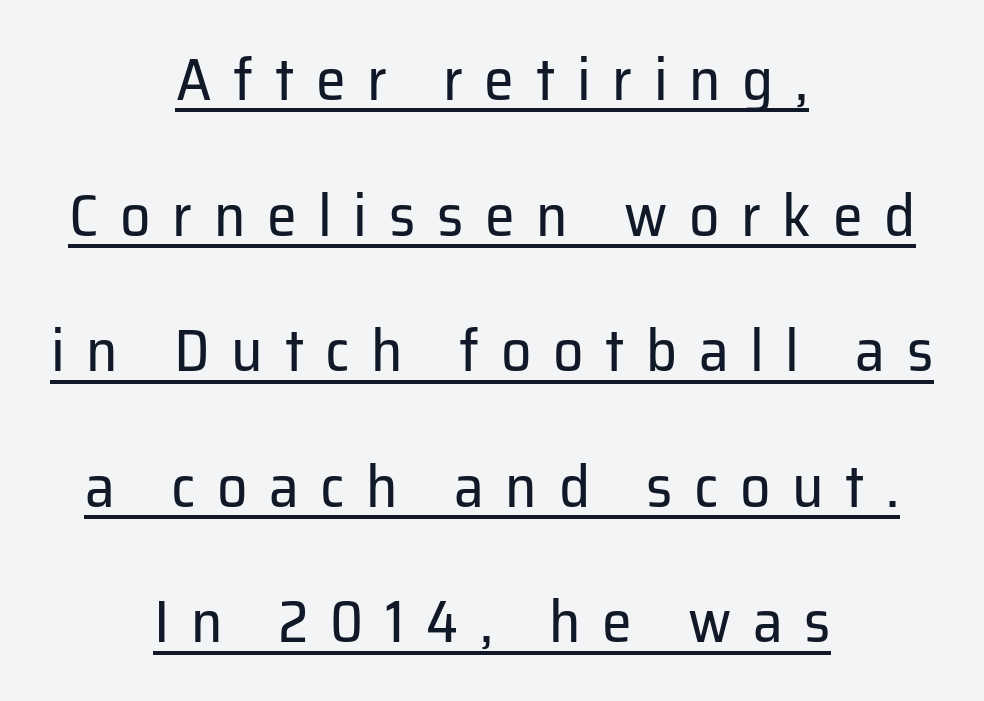
Upright lettering throughout. No feet cap the strokes, marking this as sans-serif type. Between one letter and the next there's a generous, obvious gap. These lines stack symmetrically, like a column narrowing and widening about its center. Interline gaps are noticeably wide in this sample.
